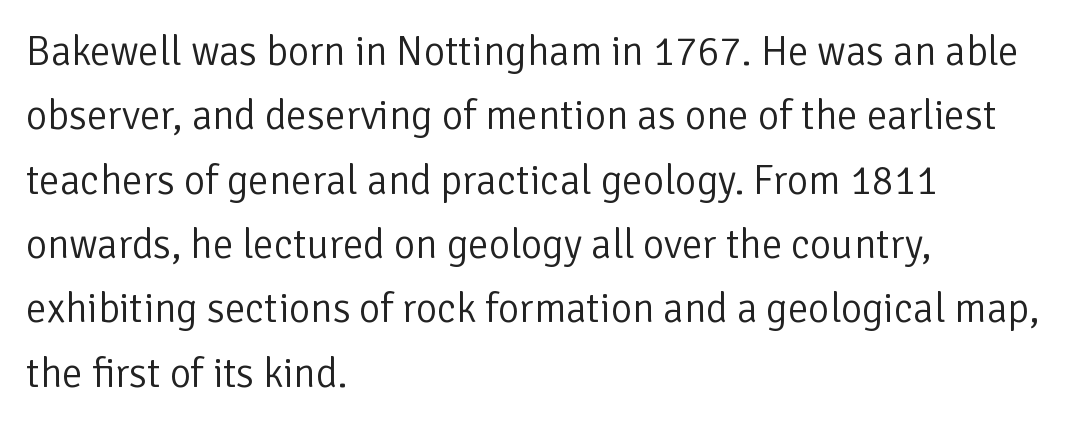
If you drew a line through each stem, it would be perfectly vertical. Examine the stroke ends and you'll find no serifs. Type without underlining. Counters stay open thanks to moderate or lighter strokes. Line starts are locked; line ends wander.
